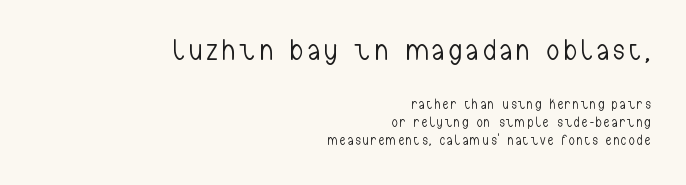
No letter is thick-stroked: the sample isn't bold. The axis of the letterforms is exactly vertical. Check under the words: just untouched page. The passage shown is typed in a proportional face where columns would drift.
